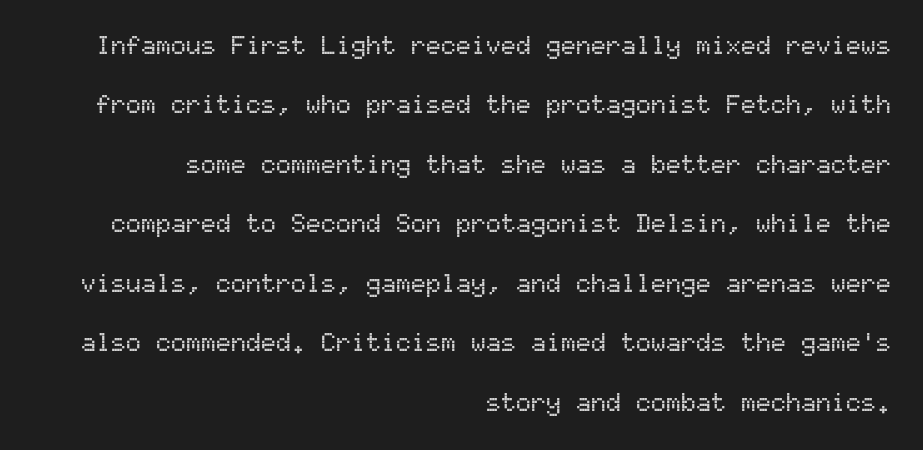
{"italic": "no", "underline": "no", "align": "right", "line_spacing": "loose", "line_spacing_ratio": 2.38, "letter_spacing": "normal", "letter_spacing_em": 0.0, "glyph_px": 25}
